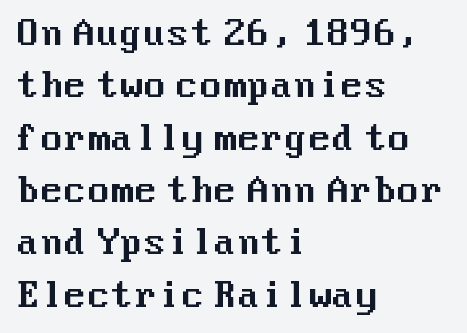
{"serif": "no", "italic": "no", "width": "normal", "stroke_contrast": "medium", "x_height": "medium", "underline": "no", "align": "left", "line_spacing": "normal", "line_spacing_ratio": 1.54, "letter_spacing": "normal", "letter_spacing_em": 0.0, "glyph_px": 34}
